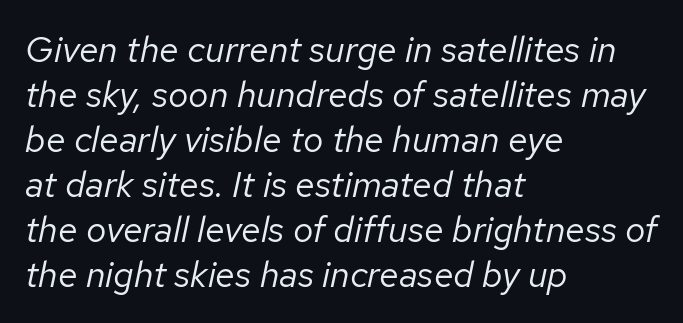
Q: Is the text bold? A: No.
Q: Is the text italic (slanted)? A: Yes, it leans right by about 12 degrees.
Q: Is the text underlined? A: No.
Q: How is the paragraph aligned? A: Left-aligned.
Q: Is the spacing between letters normal or unusually wide? A: Normal.
Q: Is the spacing between lines tight, normal or loose? A: Normal.
Q: Width (condensed, normal, or wide)? A: Normal.
Q: Stroke contrast? A: Low.
Q: x-height? A: Medium.
Q: Monospaced? A: No.
